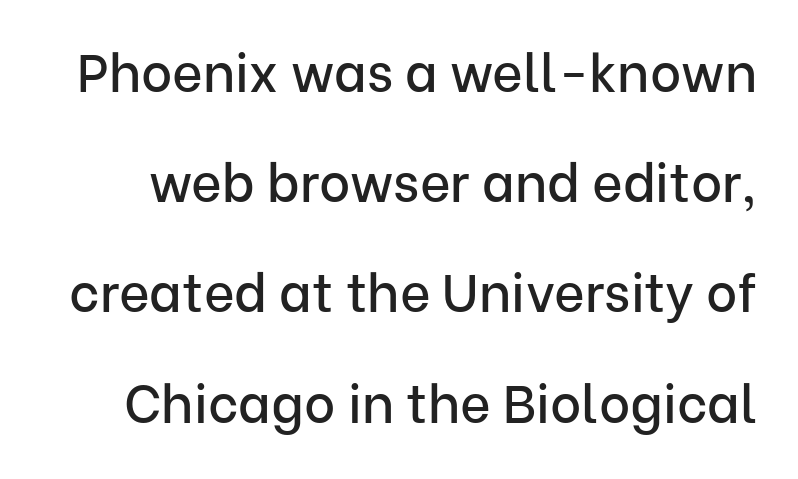
The image shows 53 px sans-serif type, upright; set loose line spacing (2.08x), normal letter spacing, not underlined; low stroke contrast and a medium x-height.
